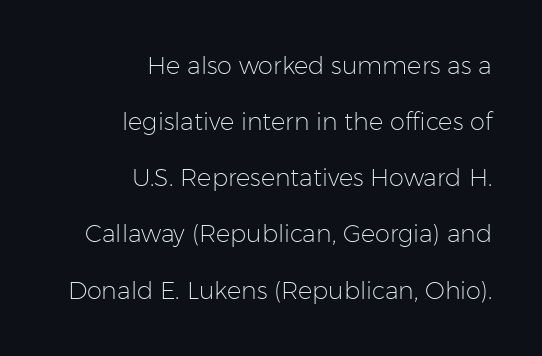
Reading down the block, your eye finds every line finishing at a fixed right position. Ascenders rise straight up at ninety degrees. Notice the wide empty band between every row — that's loose leading. Is the stroke heavy? The answer is a plain regular-or-lighter.
